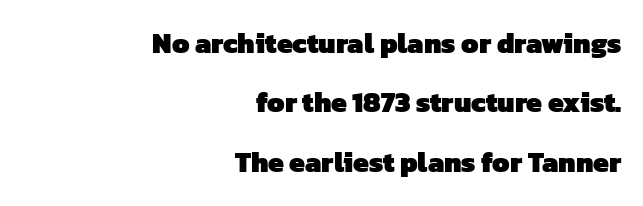
{"serif": "no", "bold": "yes", "weight": "heavy", "width": "normal", "stroke_contrast": "low", "x_height": "medium", "monospaced": "no", "underline": "no", "align": "right", "line_spacing": "loose", "line_spacing_ratio": 2.12, "letter_spacing": "normal", "letter_spacing_em": 0.0, "glyph_px": 28}
